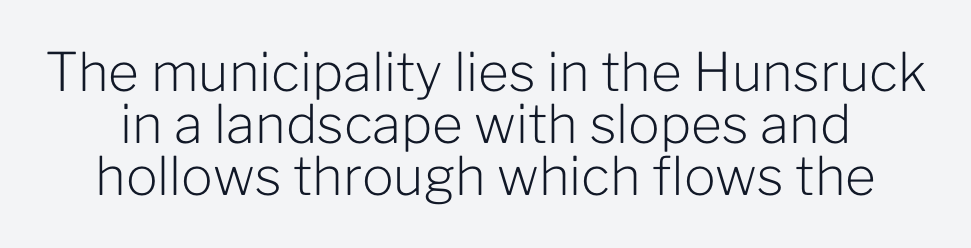
Glance below the letters and you will spot only blank space. The type is set solid horizontally, with unmodified tracking. The font is comparable to plain body text, perhaps lighter. You could barely slide anything between these rows. Character widths vary here, with narrow letters taking less room than wide ones.
